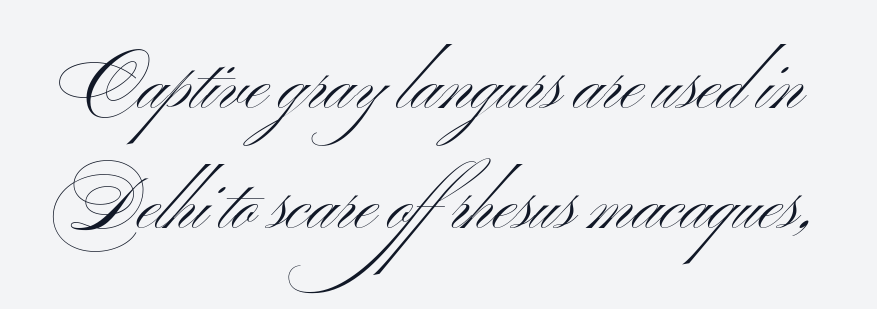
{"serif": "no", "bold": "no", "weight": "light", "width": "wide", "stroke_contrast": "medium", "x_height": "small", "monospaced": "no", "underline": "no", "line_spacing": "normal", "line_spacing_ratio": 1.65, "letter_spacing": "normal", "letter_spacing_em": 0.0, "glyph_px": 73}
